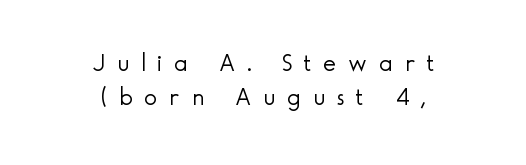
{"italic": "no", "bold": "no", "underline": "no", "align": "center", "line_spacing": "normal", "line_spacing_ratio": 1.37, "letter_spacing": "wide", "letter_spacing_em": 0.47, "glyph_px": 25}
